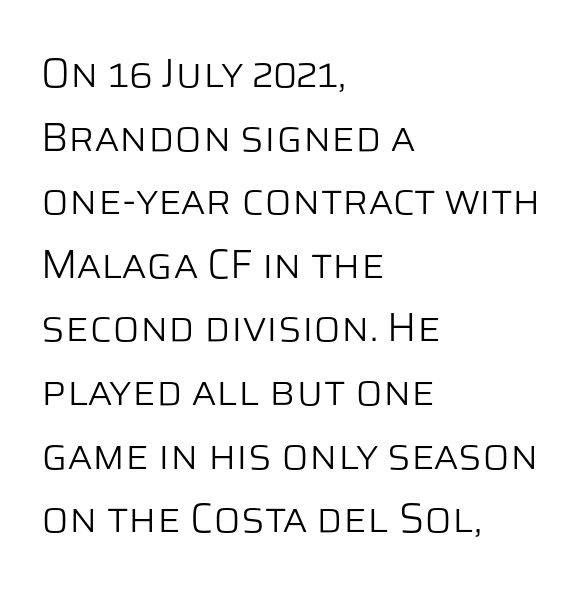
{"serif": "no", "italic": "no", "bold": "no", "weight": "light", "width": "normal", "stroke_contrast": "low", "x_height": "large", "monospaced": "no", "underline": "no", "align": "left", "line_spacing": "normal", "line_spacing_ratio": 1.59, "letter_spacing": "normal", "letter_spacing_em": 0.0, "glyph_px": 40}
